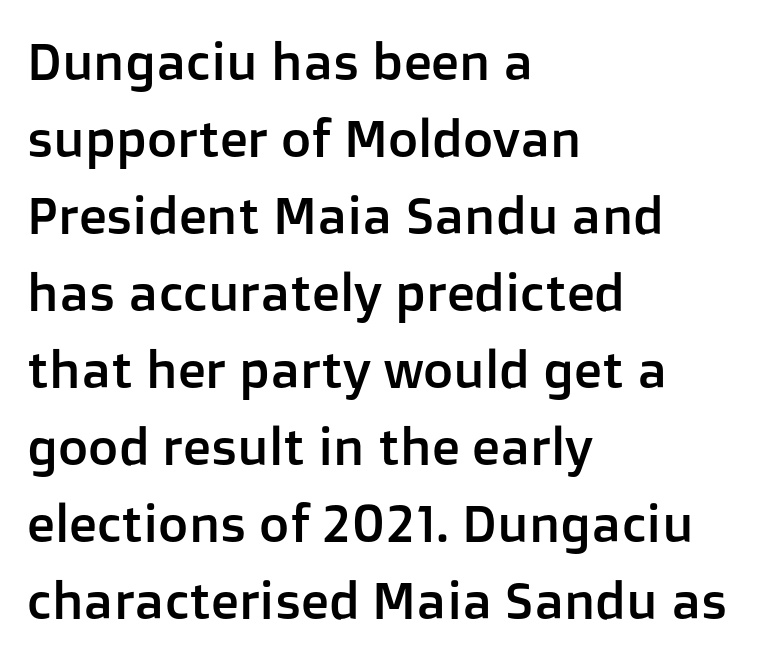
{"serif": "no", "italic": "no", "width": "normal", "stroke_contrast": "low", "x_height": "medium", "monospaced": "no", "underline": "no", "align": "left", "line_spacing": "normal", "line_spacing_ratio": 1.48, "letter_spacing": "normal", "letter_spacing_em": 0.0, "glyph_px": 52}
